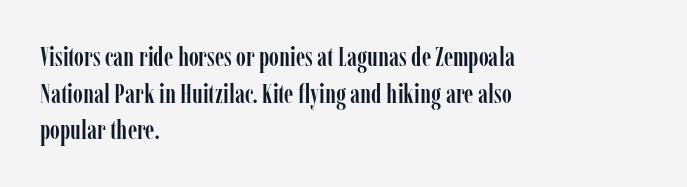
Q: Is the text italic (slanted)? A: No, it is upright.
Q: Is the text underlined? A: No.
Q: How is the paragraph aligned? A: Left-aligned.
Q: Is the spacing between letters normal or unusually wide? A: Normal.
Q: Is the spacing between lines tight, normal or loose? A: Normal.
